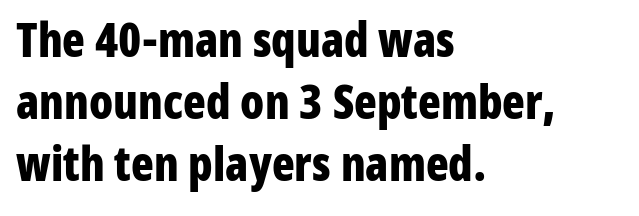
{"serif": "no", "italic": "no", "bold": "yes", "weight": "bold", "width": "condensed", "stroke_contrast": "low", "x_height": "medium", "monospaced": "no", "underline": "no", "align": "left", "line_spacing": "normal", "line_spacing_ratio": 1.32, "letter_spacing": "normal", "letter_spacing_em": 0.0, "glyph_px": 47}
